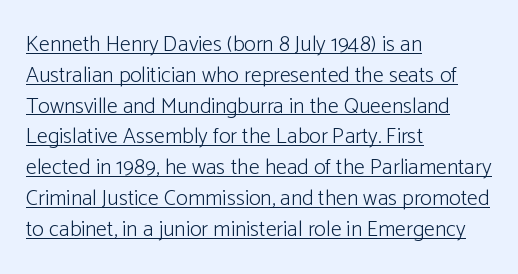
Quick note: not italic, upright. Decoration check: the copy is underlined. Is this a heavy cut? Hardly; it is regular or lighter. Does the copy run flush right? No — it runs flush left. Does extra space separate the letters? No, they use regular spacing.
